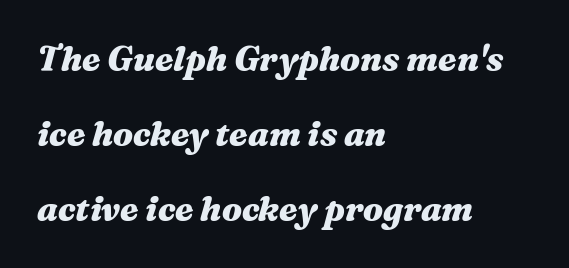
{"italic": "yes", "lean": "right", "slant_degrees": 16, "bold": "yes", "weight": "heavy", "width": "wide", "stroke_contrast": "medium", "x_height": "medium", "monospaced": "no", "underline": "no", "align": "left", "line_spacing": "loose", "line_spacing_ratio": 2.21, "letter_spacing": "normal", "letter_spacing_em": 0.0, "glyph_px": 34}
